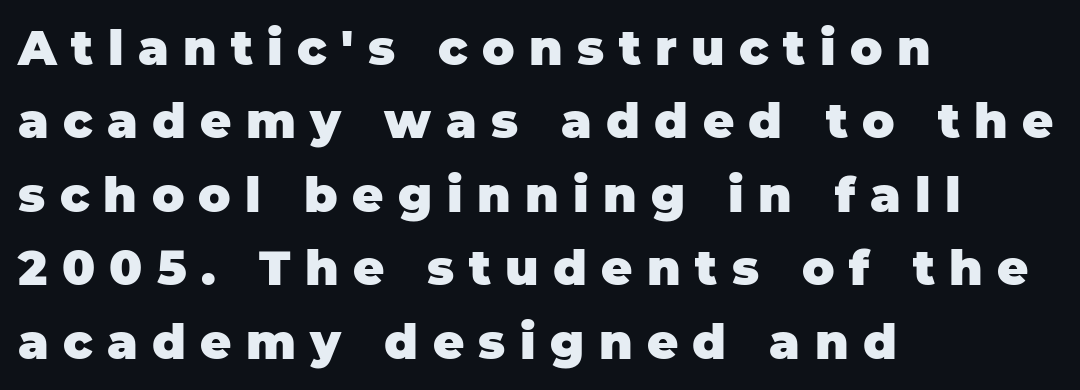
The image shows 48 px heavy sans-serif type, upright; set left-aligned, normal line spacing (1.53x), unusually wide letter spacing (+0.3 em), not underlined; low stroke contrast and a large x-height.
